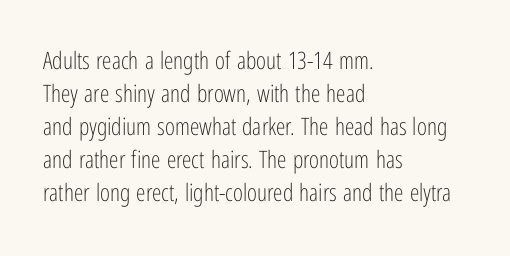
The image shows 24 px text type, upright; set left-aligned, normal line spacing (1.38x), normal letter spacing, not underlined.
